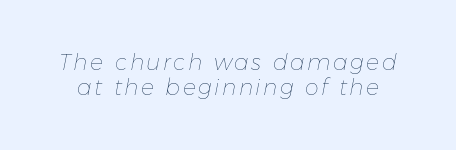
Q: Is the text bold? A: No.
Q: Is the text italic (slanted)? A: Yes, it leans right by about 11 degrees.
Q: Is the text underlined? A: No.
Q: Is the spacing between lines tight, normal or loose? A: Tight.
